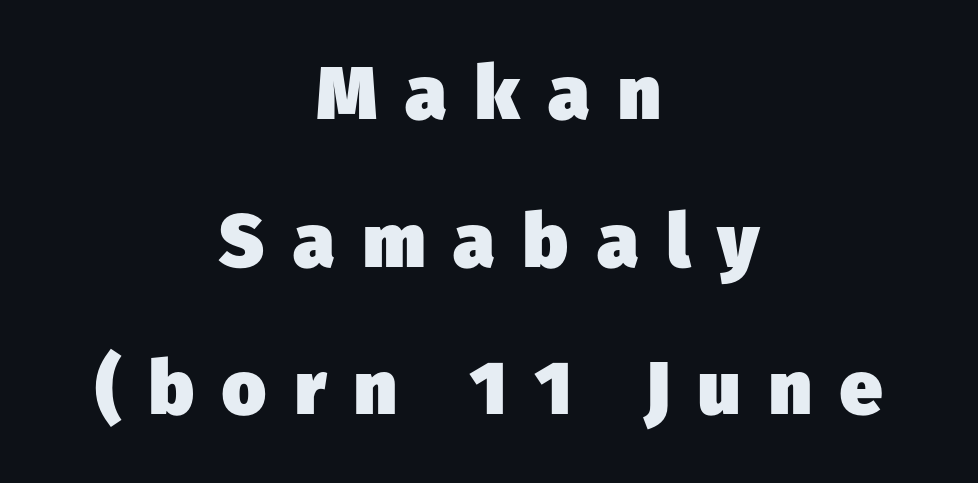
Vertically, the passage feels expansive, rows floating well apart. Any mark beneath the type? The region is blank. Students, note that the glyphs here are deliberately spaced far apart. Weight: bold. In terms of letterform style, serifs are entirely absent. Where is the straight margin? There isn't one; the lines are centered.
